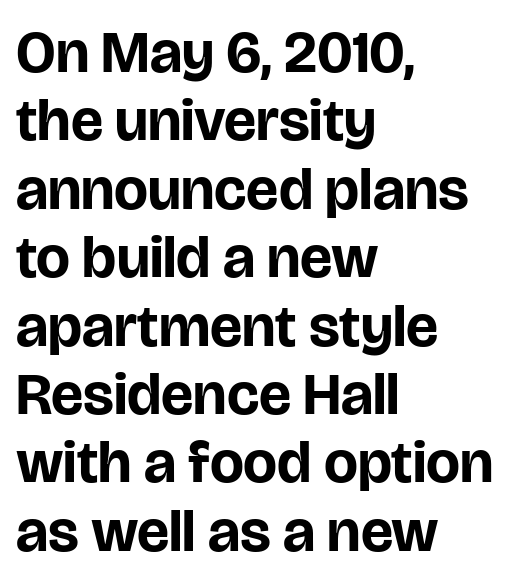
{"serif": "no", "italic": "no", "bold": "yes", "weight": "bold", "width": "normal", "stroke_contrast": "low", "x_height": "large", "monospaced": "no", "underline": "no", "align": "left", "line_spacing": "tight", "line_spacing_ratio": 1.14, "letter_spacing": "normal", "letter_spacing_em": 0.0, "glyph_px": 60}
